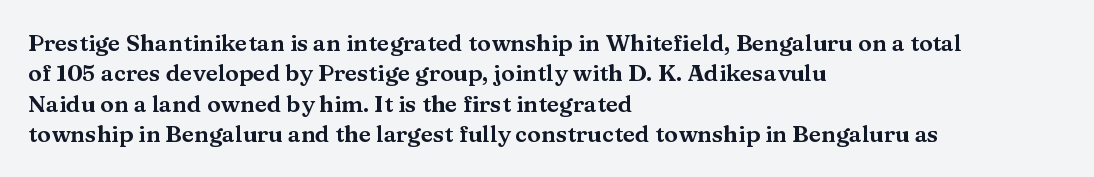
Q: Is the text italic (slanted)? A: No, it is upright.
Q: Is the text underlined? A: No.
Q: How is the paragraph aligned? A: Left-aligned.
Q: Is the spacing between letters normal or unusually wide? A: Normal.
Q: Is the spacing between lines tight, normal or loose? A: Normal.
